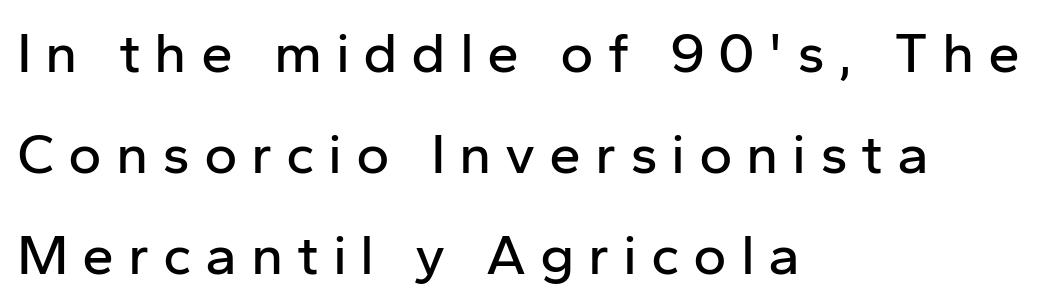
{"serif": "no", "italic": "no", "width": "normal", "stroke_contrast": "low", "x_height": "medium", "monospaced": "no", "underline": "no", "align": "left", "line_spacing_ratio": 1.77, "letter_spacing": "wide", "letter_spacing_em": 0.24, "glyph_px": 57}
